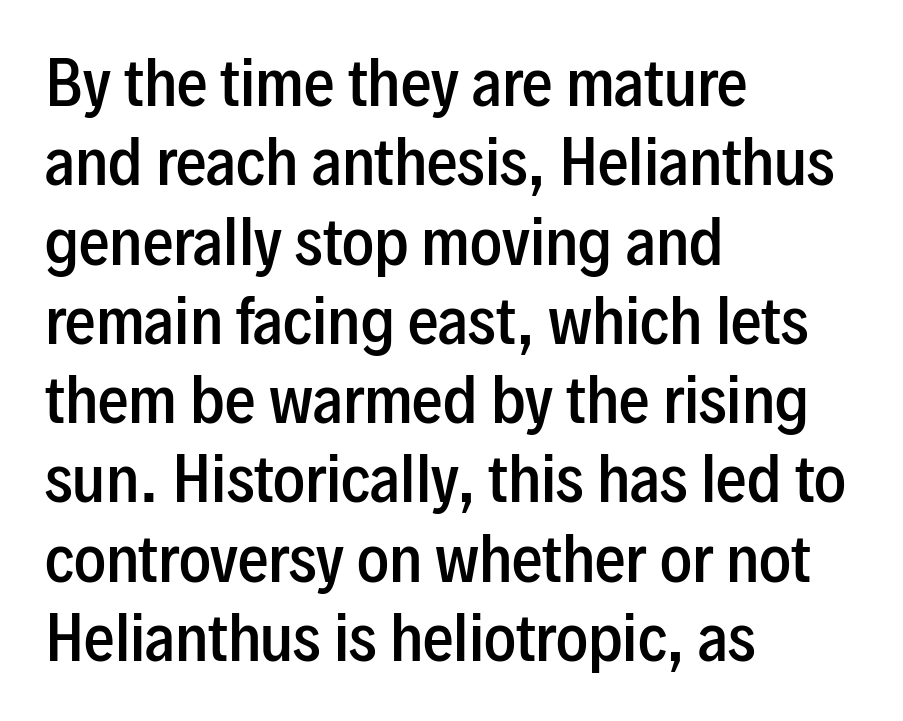
{"serif": "no", "italic": "no", "bold": "semi", "weight": "semibold", "width": "condensed", "stroke_contrast": "low", "x_height": "medium", "monospaced": "no", "underline": "no", "align": "left", "line_spacing": "normal", "line_spacing_ratio": 1.3, "letter_spacing": "normal", "letter_spacing_em": 0.0, "glyph_px": 61}
